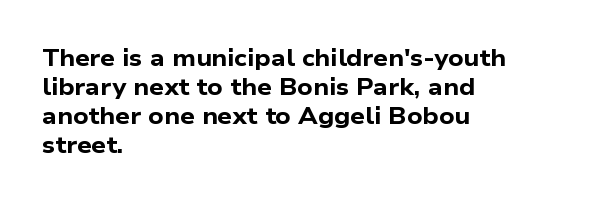
{"bold": "yes", "underline": "no", "align": "left", "line_spacing": "normal", "line_spacing_ratio": 1.26, "letter_spacing": "normal", "letter_spacing_em": 0.0, "glyph_px": 23}
